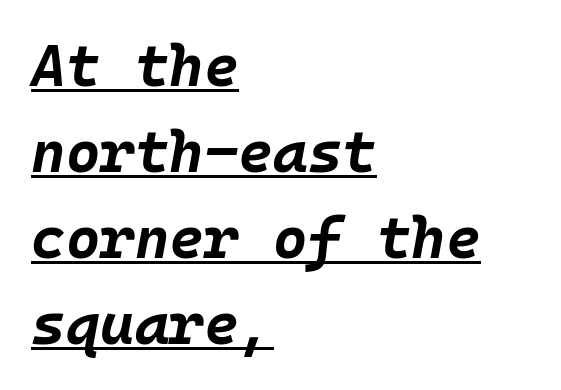
Q: Is the text bold? A: Yes.
Q: Is the text italic (slanted)? A: Yes, it leans right by about 10 degrees.
Q: Is the text underlined? A: Yes.
Q: How is the paragraph aligned? A: Left-aligned.
Q: Is the spacing between letters normal or unusually wide? A: Normal.
Q: Is the spacing between lines tight, normal or loose? A: Normal.
Q: Width (condensed, normal, or wide)? A: Normal.
Q: Stroke contrast? A: Low.
Q: x-height? A: Large.
Q: Monospaced? A: Yes.
